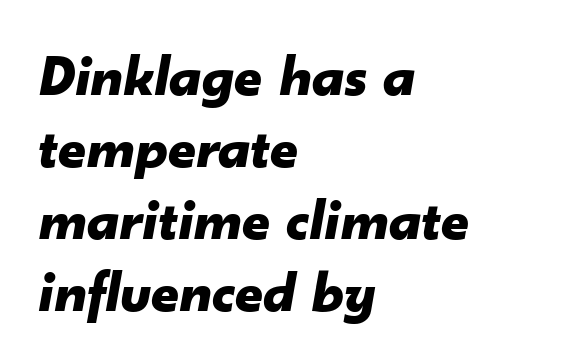
The image shows 60 px bold type, italic (leaning right); set left-aligned, line spacing 1.2x, normal letter spacing, not underlined; low stroke contrast and a small x-height.
